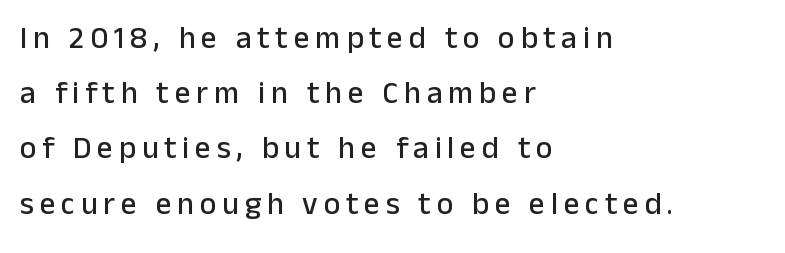
Does the lettering tilt? It doesn't — this is upright. Looks like regular typesetting: each glyph gets only the width it needs. No word sits above an underline. Unlike a traditional serif, this face leaves its strokes unadorned.
